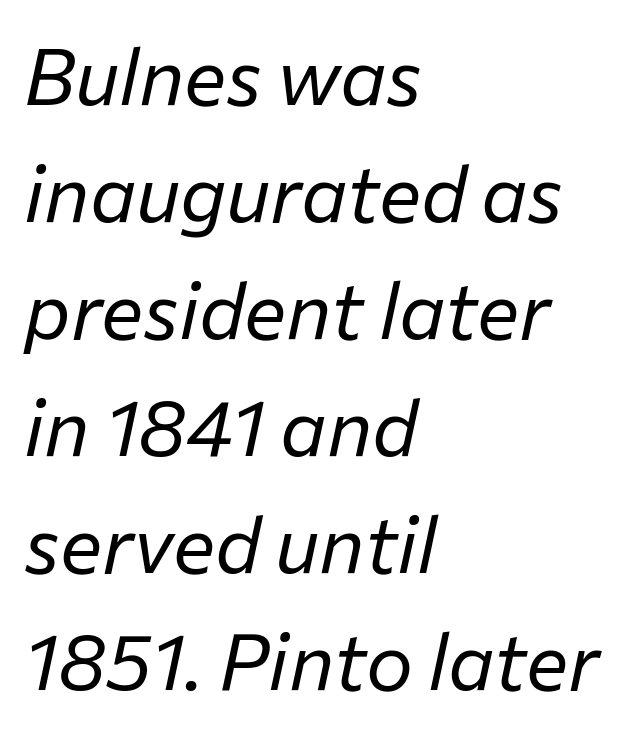
{"italic": "yes", "lean": "right", "slant_degrees": 12, "bold": "no", "weight": "regular", "width": "normal", "stroke_contrast": "low", "x_height": "medium", "monospaced": "no", "underline": "no", "align": "left", "line_spacing": "normal", "line_spacing_ratio": 1.48, "letter_spacing": "normal", "letter_spacing_em": 0.0, "glyph_px": 79}
